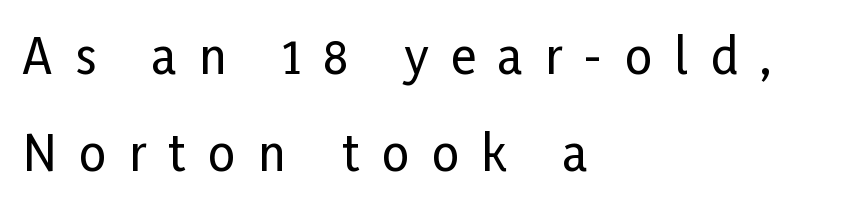
The image shows 48 px condensed sans-serif type, upright; set left-aligned, loose line spacing (2.02x), unusually wide letter spacing (+0.47 em), not underlined; low stroke contrast and a medium x-height.
